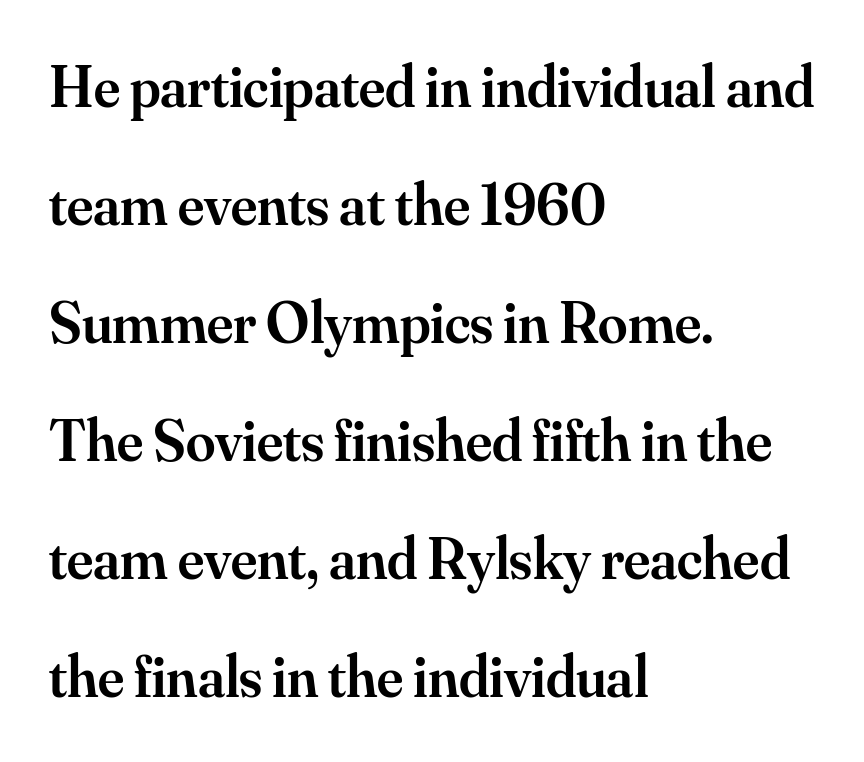
Q: Is the text bold? A: Semi-bold.
Q: Is the text italic (slanted)? A: No, it is upright.
Q: Is the typeface a serif or a sans-serif typeface? A: Serif.
Q: Is the text underlined? A: No.
Q: How is the paragraph aligned? A: Left-aligned.
Q: Is the spacing between letters normal or unusually wide? A: Normal.
Q: Is the spacing between lines tight, normal or loose? A: Loose.
Q: Width (condensed, normal, or wide)? A: Normal.
Q: Stroke contrast? A: Medium.
Q: x-height? A: Small.
Q: Monospaced? A: No.
